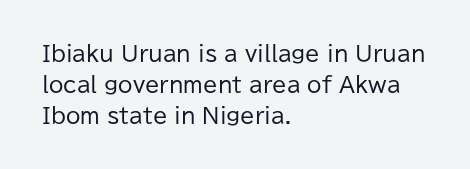
No chunkiness to these letters — they're not bold. The area under the type is left untouched. This rendering uses left alignment, leaving the right contour irregular. The font's upright variant was chosen for this text. Compared with typical body copy, the letter spacing here is the same.
